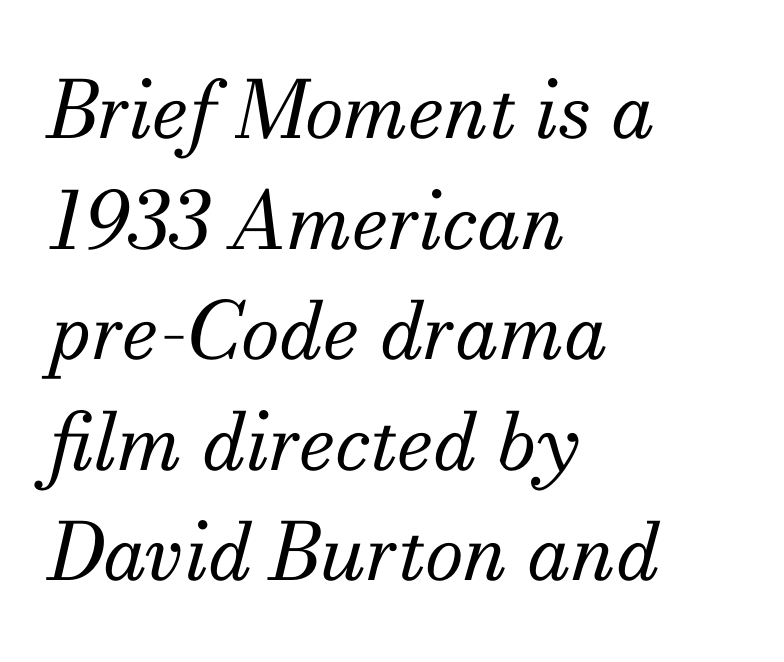
How are the letters spaced? Ordinarily, with no added tracking. The typeface has the unassuming heft of standard copy or less. Baseline-to-baseline distance is the conventional proportion of letter height. Notice how the passage keeps a crisp vertical edge on the left only. Looking at the ascenders, they clearly lean.
